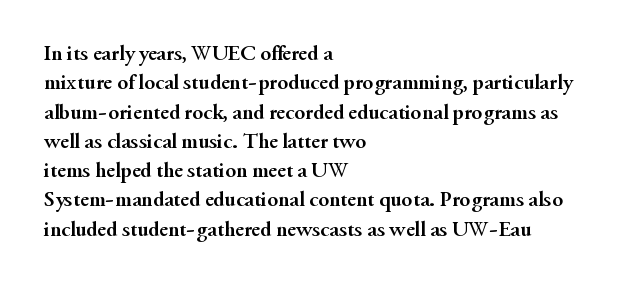
Every character sits straight up, as roman type does. Visually the block forms a straight wall on the left and a jagged coastline on the right. I'd describe the lettering as bold — thick and assertive. Unmarked baselines from the first word to the last.
